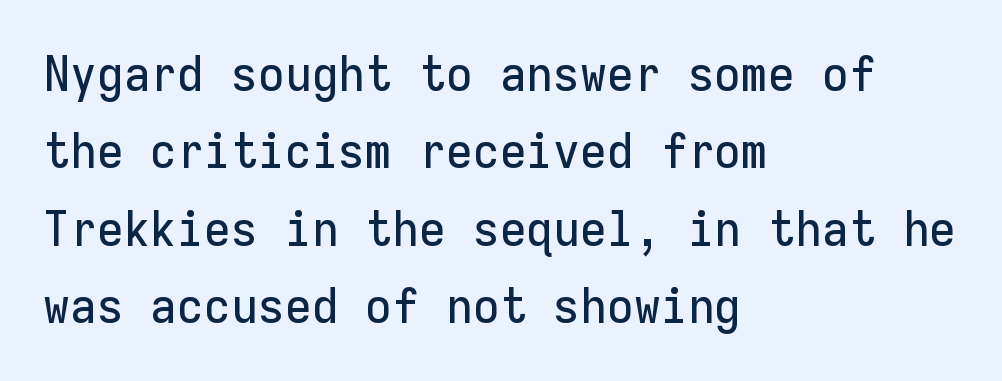
{"serif": "no", "italic": "no", "width": "normal", "stroke_contrast": "low", "x_height": "medium", "monospaced": "yes", "underline": "no", "align": "left", "line_spacing": "normal", "line_spacing_ratio": 1.58, "letter_spacing": "normal", "letter_spacing_em": 0.0, "glyph_px": 49}
